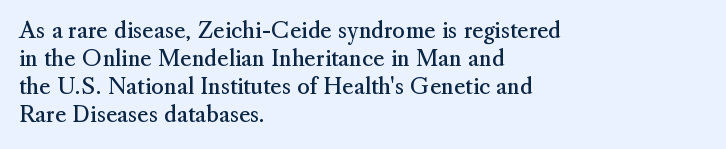
Q: Is the text bold? A: No.
Q: Is the text italic (slanted)? A: No, it is upright.
Q: Is the text underlined? A: No.
Q: How is the paragraph aligned? A: Left-aligned.
Q: Is the spacing between letters normal or unusually wide? A: Normal.
Q: Is the spacing between lines tight, normal or loose? A: Normal.
